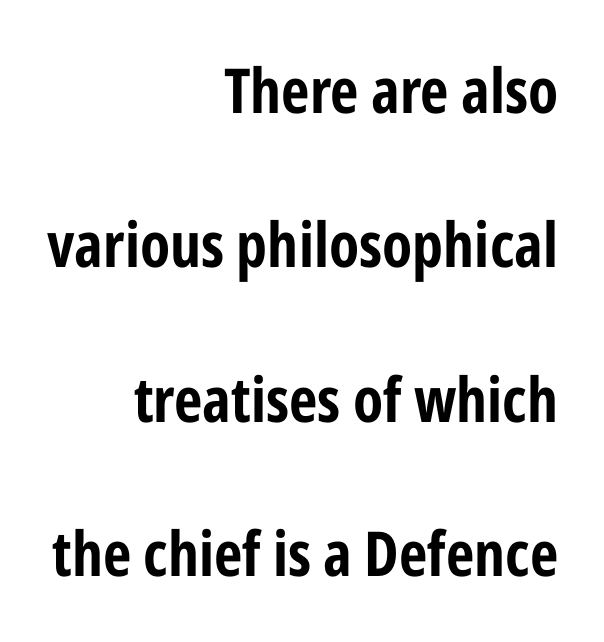
Q: Is the text bold? A: Yes.
Q: Is the text italic (slanted)? A: No, it is upright.
Q: Is the typeface a serif or a sans-serif typeface? A: Sans-serif.
Q: Is the text underlined? A: No.
Q: How is the paragraph aligned? A: Right-aligned.
Q: Is the spacing between letters normal or unusually wide? A: Normal.
Q: Is the spacing between lines tight, normal or loose? A: Loose.
Q: Width (condensed, normal, or wide)? A: Condensed.
Q: Stroke contrast? A: Low.
Q: x-height? A: Medium.
Q: Monospaced? A: No.
